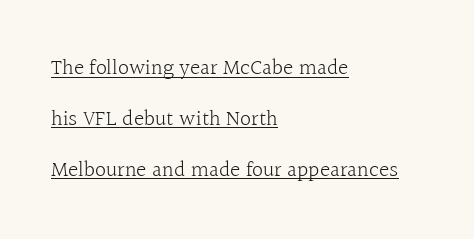
Q: Is the text bold? A: No.
Q: Is the text italic (slanted)? A: No, it is upright.
Q: Is the text underlined? A: Yes.
Q: How is the paragraph aligned? A: Left-aligned.
Q: Is the spacing between letters normal or unusually wide? A: Normal.
Q: Is the spacing between lines tight, normal or loose? A: Loose.
